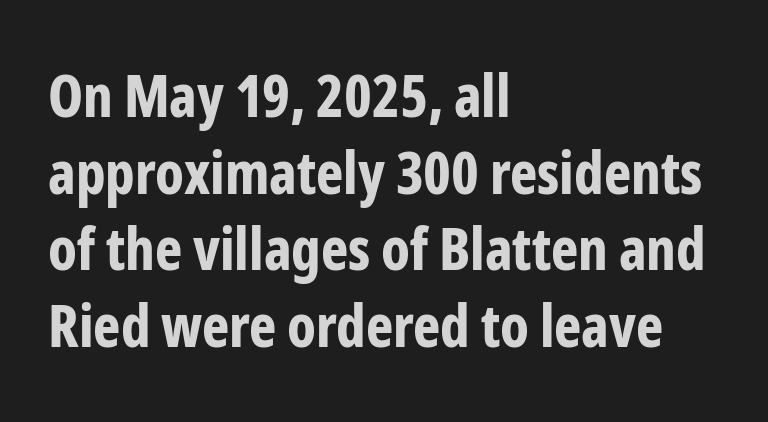
Q: Is the text bold? A: Yes.
Q: Is the text italic (slanted)? A: No, it is upright.
Q: Is the typeface a serif or a sans-serif typeface? A: Sans-serif.
Q: Is the text underlined? A: No.
Q: How is the paragraph aligned? A: Left-aligned.
Q: Is the spacing between letters normal or unusually wide? A: Normal.
Q: Is the spacing between lines tight, normal or loose? A: Normal.
Q: Width (condensed, normal, or wide)? A: Condensed.
Q: Stroke contrast? A: Low.
Q: x-height? A: Medium.
Q: Monospaced? A: No.
